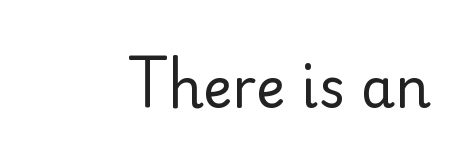
{"serif": "no", "italic": "no", "bold": "no", "weight": "regular", "width": "normal", "stroke_contrast": "low", "x_height": "small", "monospaced": "no", "underline": "no", "letter_spacing": "normal", "letter_spacing_em": 0.0, "glyph_px": 55}
